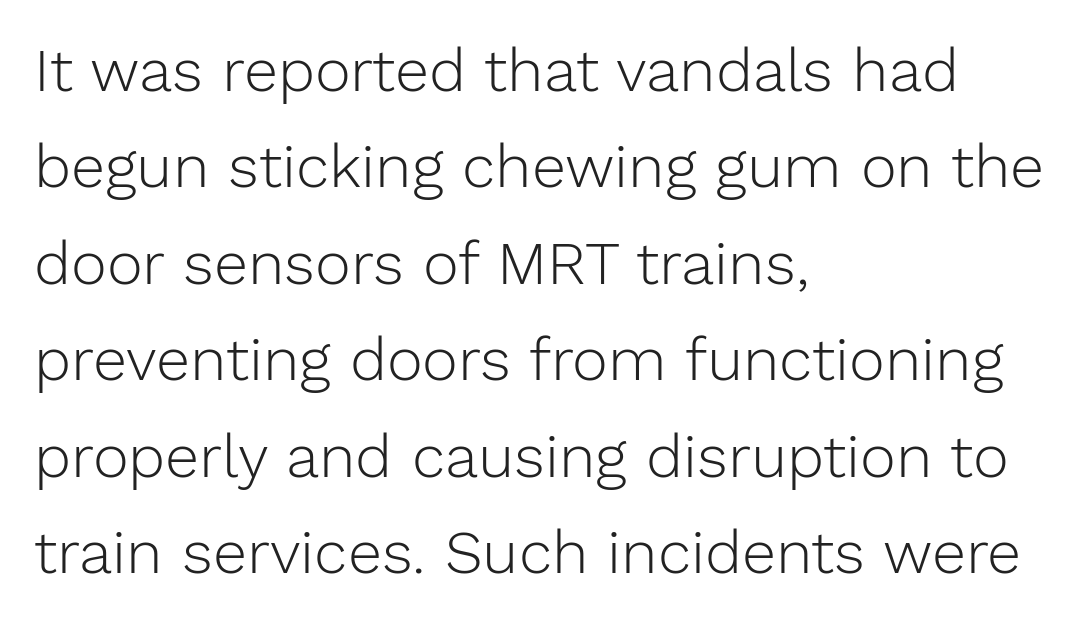
No italicization has been applied; the sample stays upright. This is sans-serif lettering, the kind often seen on screens and signage. Beneath every word, the page is bare. Glyph-to-glyph distance matches everyday printed text. The paragraph shown leans on its left margin. Interline gaps are of average width in this sample.
